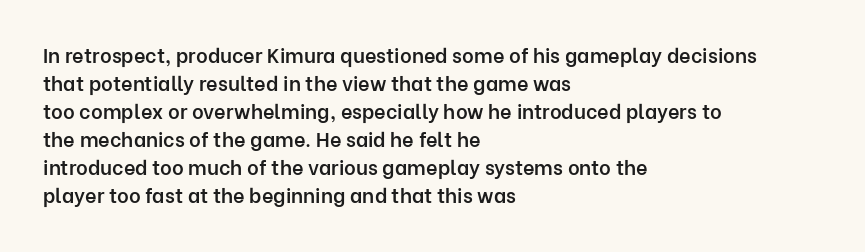
{"italic": "no", "bold": "semi", "underline": "no", "align": "left", "line_spacing": "normal", "line_spacing_ratio": 1.4, "letter_spacing": "normal", "letter_spacing_em": 0.0, "glyph_px": 20}
